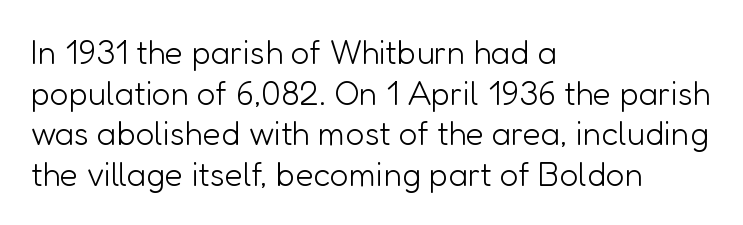
Check where the strokes stop: nothing finishes them off — pure sans. A quiet, ordinary-to-light weight characterises the typeface. If you drew a line through each stem, it would be perfectly vertical. These lines keep a tight, regular rhythm from letter to letter. Spacing verdict: proportional, widths tailored to each character.
